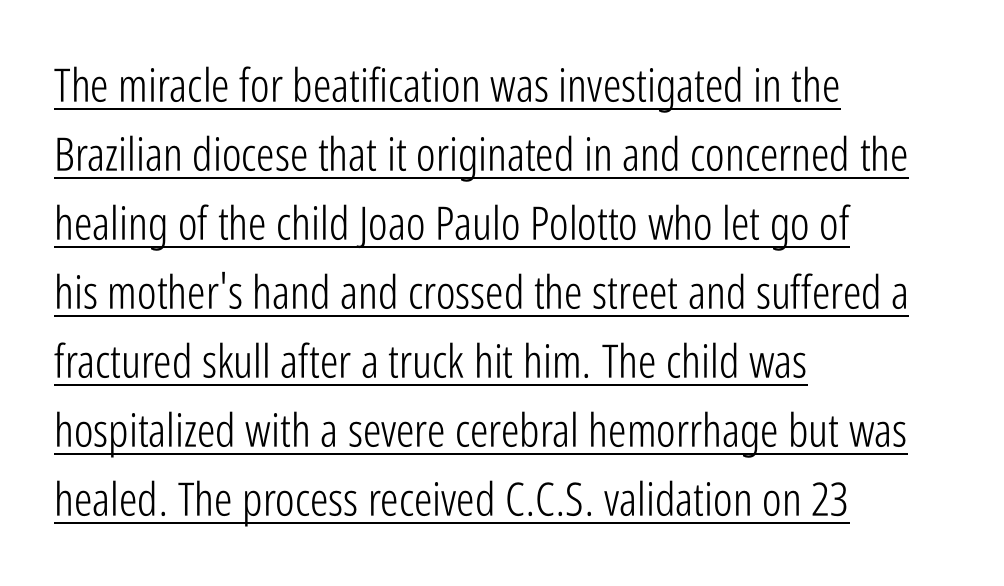
Q: Is the text bold? A: No.
Q: Is the text italic (slanted)? A: No, it is upright.
Q: Is the typeface a serif or a sans-serif typeface? A: Sans-serif.
Q: Is the text underlined? A: Yes.
Q: How is the paragraph aligned? A: Left-aligned.
Q: Is the spacing between letters normal or unusually wide? A: Normal.
Q: Is the spacing between lines tight, normal or loose? A: Normal.
Q: Width (condensed, normal, or wide)? A: Condensed.
Q: Stroke contrast? A: Low.
Q: x-height? A: Medium.
Q: Monospaced? A: No.
